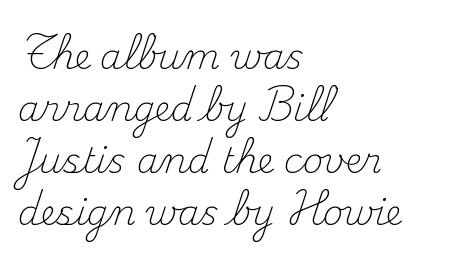
Q: Is the text bold? A: No.
Q: Is the text italic (slanted)? A: Yes.
Q: Is the typeface a serif or a sans-serif typeface? A: Serif.
Q: Is the text underlined? A: No.
Q: How is the paragraph aligned? A: Left-aligned.
Q: Is the spacing between letters normal or unusually wide? A: Normal.
Q: Is the spacing between lines tight, normal or loose? A: Normal.
Q: Width (condensed, normal, or wide)? A: Normal.
Q: Stroke contrast? A: Medium.
Q: x-height? A: Small.
Q: Monospaced? A: No.
